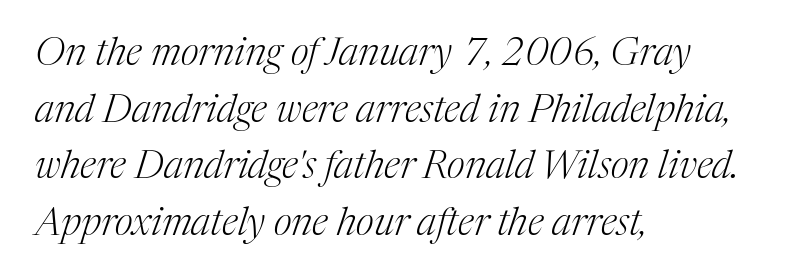
{"serif": "yes", "italic": "yes", "lean": "right", "slant_degrees": 17, "bold": "no", "weight": "light", "width": "normal", "stroke_contrast": "medium", "x_height": "medium", "monospaced": "no", "underline": "no", "align": "left", "line_spacing": "normal", "line_spacing_ratio": 1.45, "letter_spacing": "normal", "letter_spacing_em": 0.0, "glyph_px": 39}
